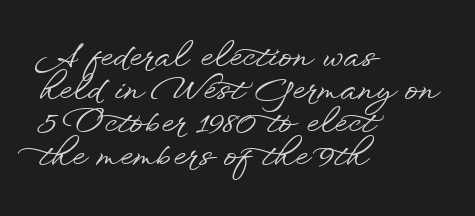
The image shows 33 px wide sans-serif type; set left-aligned, tight line spacing (1.0x), normal letter spacing, not underlined; low stroke contrast and a small x-height.
